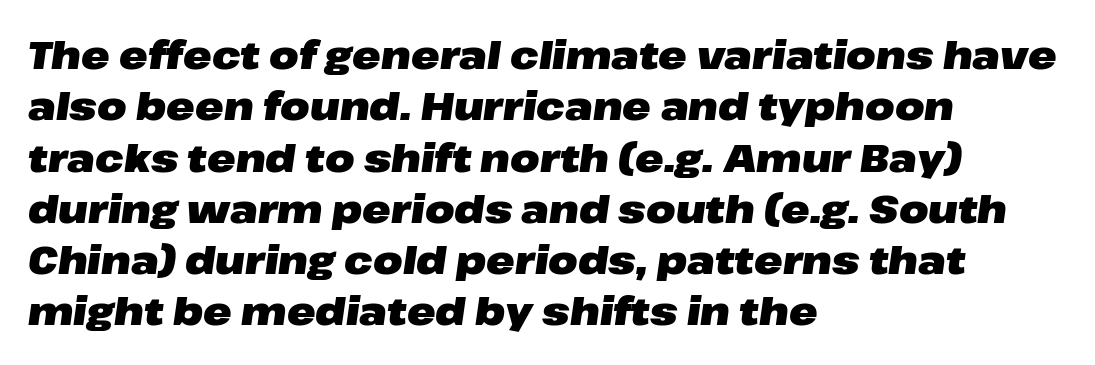
The image shows 38 px heavy, wide type, italic (leaning right); set left-aligned, normal line spacing (1.35x), normal letter spacing, not underlined; low stroke contrast and a medium x-height.
